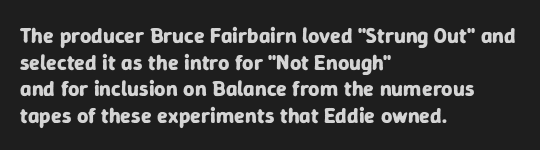
Which margin do the lines hug? The left one — the right edge is uneven. Weight check: bold — yes, fully. Tracking here is standard; glyphs follow each other at the usual distance. Unlike italic type, these characters show no tilt at all. Just letters on the line, the space beneath them empty.
